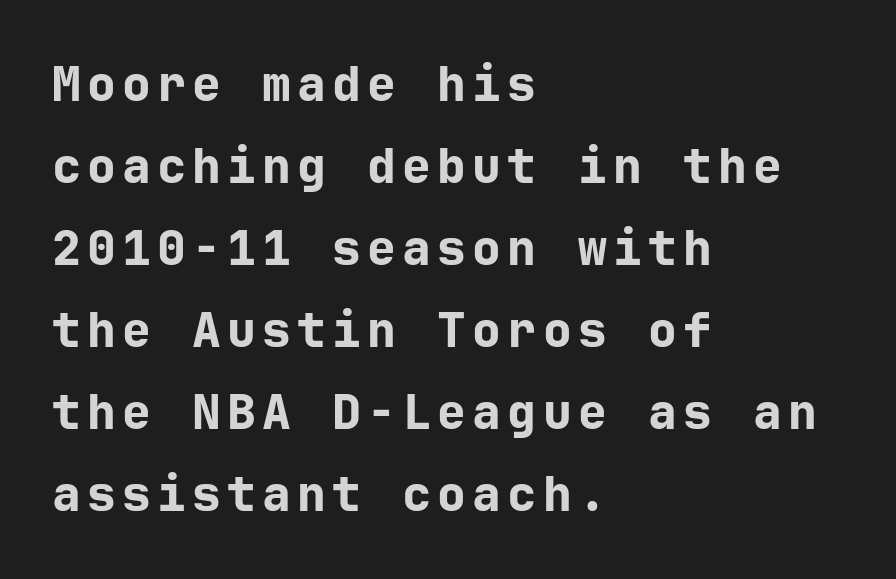
Q: Is the text bold? A: Yes.
Q: Is the text italic (slanted)? A: No, it is upright.
Q: Is the typeface a serif or a sans-serif typeface? A: Sans-serif.
Q: Is the text underlined? A: No.
Q: How is the paragraph aligned? A: Left-aligned.
Q: Width (condensed, normal, or wide)? A: Normal.
Q: Stroke contrast? A: Low.
Q: x-height? A: Medium.
